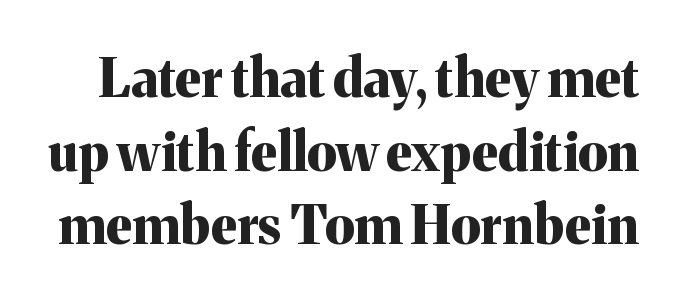
The image shows 53 px bold serif type, upright; set normal line spacing (1.39x), normal letter spacing, not underlined; medium stroke contrast and a medium x-height.
